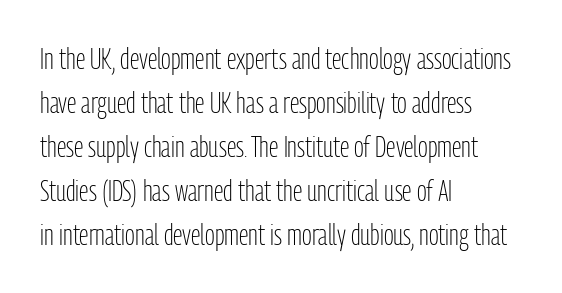
Q: Is the text bold? A: No.
Q: Is the text italic (slanted)? A: No, it is upright.
Q: Is the typeface a serif or a sans-serif typeface? A: Sans-serif.
Q: Is the text underlined? A: No.
Q: How is the paragraph aligned? A: Left-aligned.
Q: Is the spacing between letters normal or unusually wide? A: Normal.
Q: Is the spacing between lines tight, normal or loose? A: Normal.
Q: Width (condensed, normal, or wide)? A: Condensed.
Q: Stroke contrast? A: Low.
Q: x-height? A: Medium.
Q: Monospaced? A: No.
